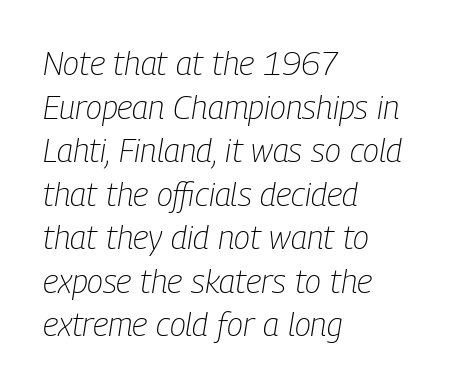
Q: Is the text bold? A: No.
Q: Is the text italic (slanted)? A: Yes, it leans right by about 9 degrees.
Q: Is the text underlined? A: No.
Q: How is the paragraph aligned? A: Left-aligned.
Q: Is the spacing between letters normal or unusually wide? A: Normal.
Q: Is the spacing between lines tight, normal or loose? A: Normal.
Q: Width (condensed, normal, or wide)? A: Condensed.
Q: Stroke contrast? A: Low.
Q: x-height? A: Medium.
Q: Monospaced? A: No.
